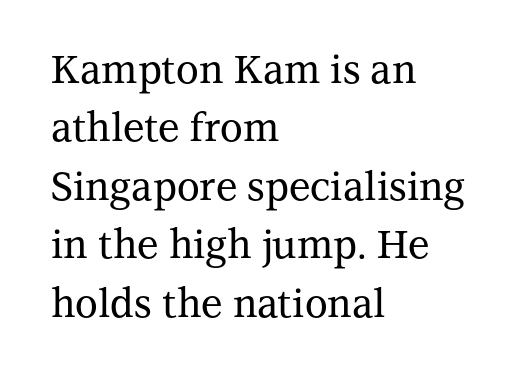
The image shows 39 px serif type, upright; set left-aligned, normal line spacing (1.5x), normal letter spacing, not underlined; medium stroke contrast and a medium x-height.
